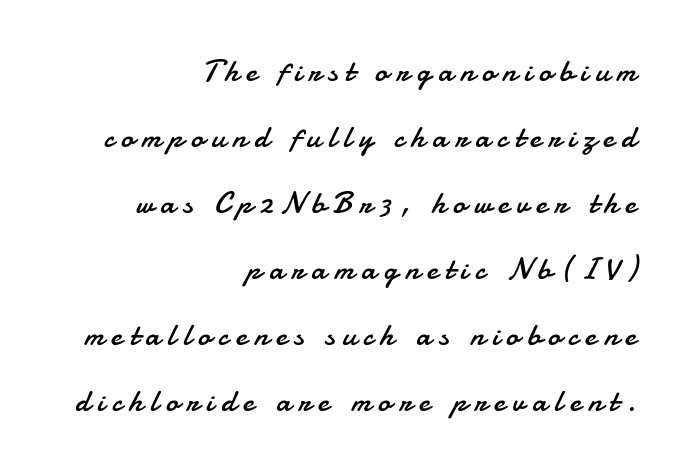
This sample uses a sans-serif face. Someone cranked the tracking dial way up on this one. Spacing verdict: proportional, widths tailored to each character.
